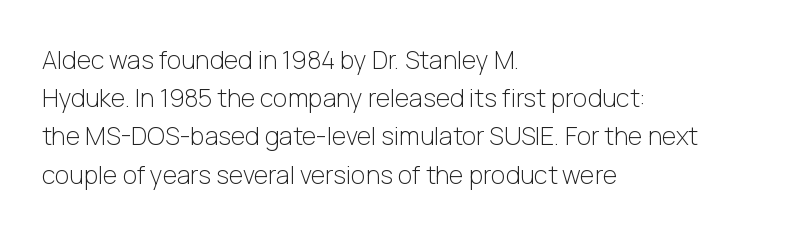
The glyphs are unaccompanied by any horizontal stroke below them. Posture: vertical. These lines keep a tight, regular rhythm from letter to letter. Interline gaps are of average width in this sample. The paragraph shown leans on its left margin.
